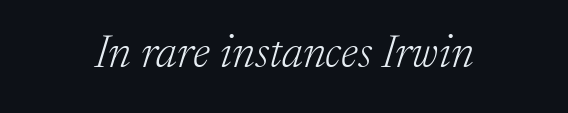
The image shows 46 px light serif type, italic (leaning right); set normal letter spacing, not underlined; low stroke contrast and a medium x-height.
